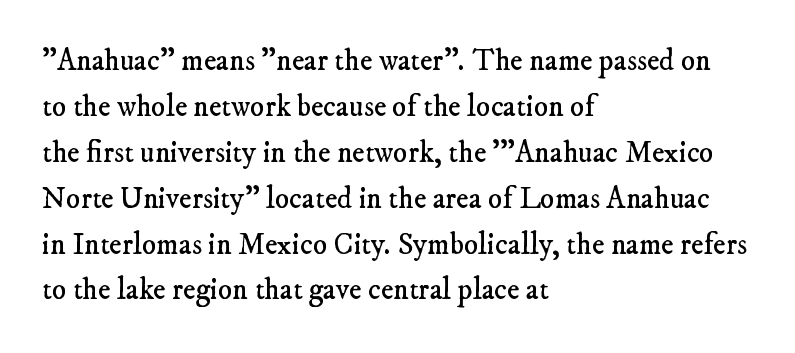
Q: Is the text bold? A: No.
Q: Is the typeface a serif or a sans-serif typeface? A: Serif.
Q: Is the text underlined? A: No.
Q: How is the paragraph aligned? A: Left-aligned.
Q: Is the spacing between letters normal or unusually wide? A: Normal.
Q: Is the spacing between lines tight, normal or loose? A: Normal.
Q: Width (condensed, normal, or wide)? A: Normal.
Q: Stroke contrast? A: Low.
Q: x-height? A: Small.
Q: Monospaced? A: No.
